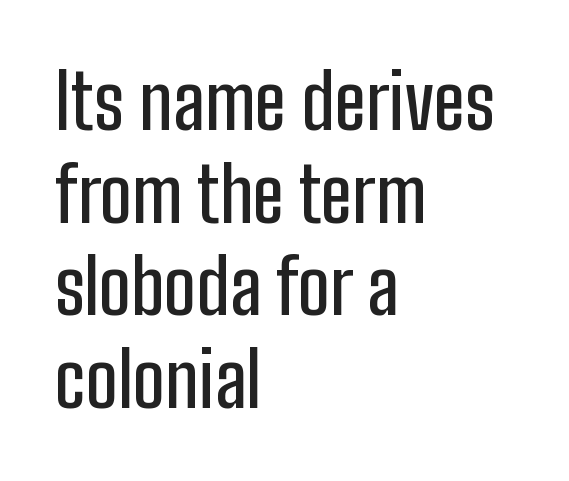
Unlike italic type, these characters show no tilt at all. Beneath every word, the page is bare. Character widths vary here, with narrow letters taking less room than wide ones. The letters carry no serifs — their stems end cleanly without finishing strokes.
